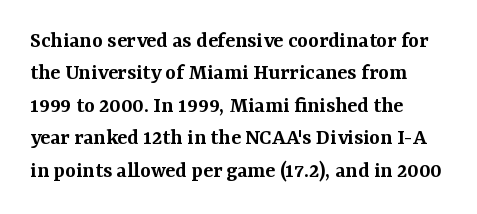
{"italic": "no", "bold": "semi", "underline": "no", "align": "left", "line_spacing": "normal", "line_spacing_ratio": 1.41, "letter_spacing": "normal", "letter_spacing_em": 0.0, "glyph_px": 23}
